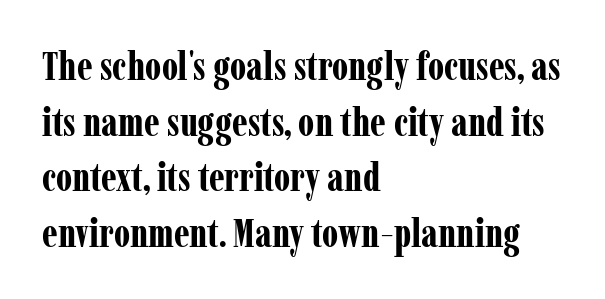
The baseline area is clear. Note the varied advance widths — an 'i' is clearly narrower than an 'm'. This is heavy type, rendered in bold. Rendered with straight, roman letterforms. Serif or sans? Serif — the stroke terminals have little feet.
